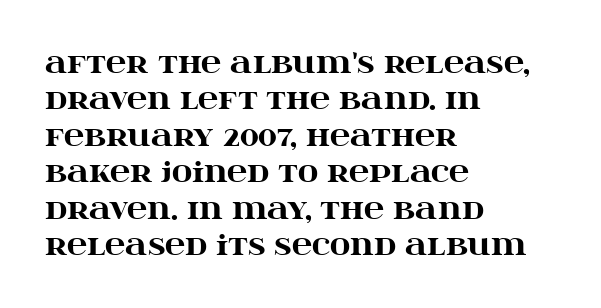
Each word holds together tightly as a unit, with standard inter-letter gaps. Teacher's note: observe the even left margin — that is flush-left alignment. Does the lettering tilt? It doesn't — this is upright. Looks like regular typesetting: each glyph gets only the width it needs.
